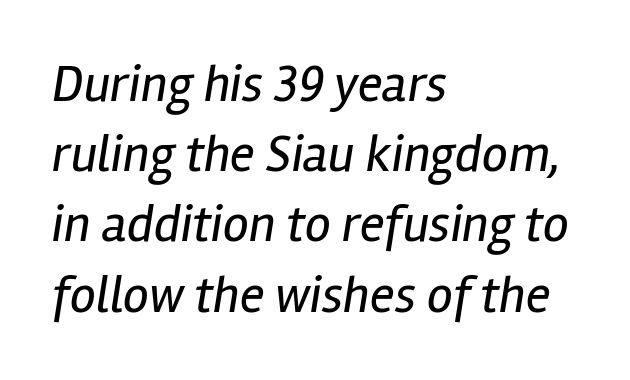
Character widths vary here, with narrow letters taking less room than wide ones. The rendering uses a moderate line-height, typical for paragraphs. There's an unmistakable incline to the writing here. The letterforms sit shoulder to shoulder at normal distance. Check the space under the baseline: it is left empty. Horizontally, the lines are justified to the leading edge only.
